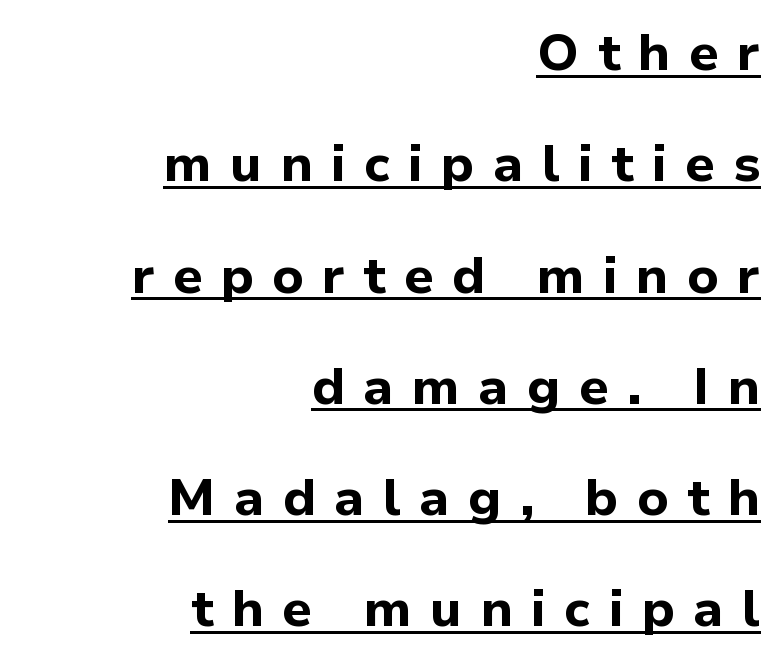
The string is rendered with underlining switched on. The designer went with a sans here, leaving each stem footless. A roman cut, with each character standing at attention. Each line ends at the same right margin while the left side varies. Students, observe: this is what heavily led, spacious text looks like.
